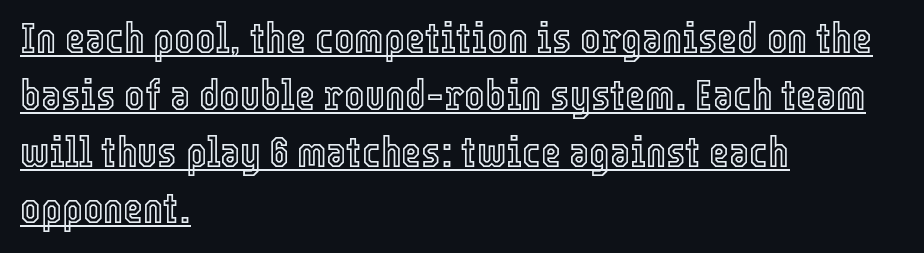
{"italic": "no", "width": "condensed", "x_height": "medium", "monospaced": "no", "underline": "yes", "align": "left", "line_spacing": "normal", "line_spacing_ratio": 1.32, "letter_spacing": "normal", "letter_spacing_em": 0.0, "glyph_px": 43}
